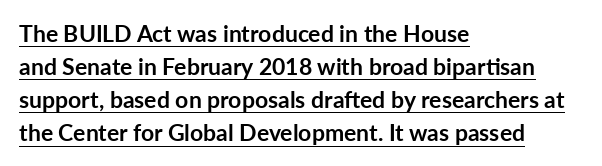
Q: Is the text bold? A: Yes.
Q: Is the text italic (slanted)? A: No, it is upright.
Q: Is the text underlined? A: Yes.
Q: How is the paragraph aligned? A: Left-aligned.
Q: Is the spacing between letters normal or unusually wide? A: Normal.
Q: Is the spacing between lines tight, normal or loose? A: Normal.
